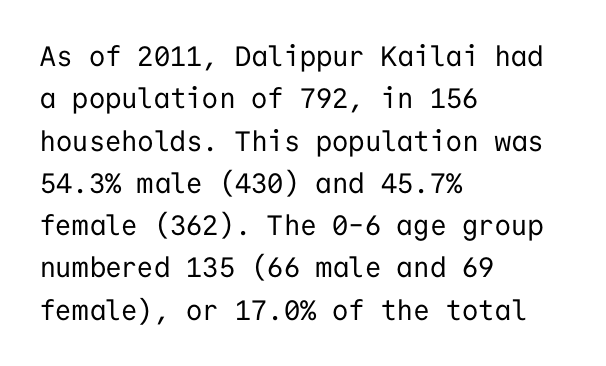
Q: Is the text bold? A: No.
Q: Is the text italic (slanted)? A: No, it is upright.
Q: Is the typeface a serif or a sans-serif typeface? A: Sans-serif.
Q: Is the text underlined? A: No.
Q: How is the paragraph aligned? A: Left-aligned.
Q: Is the spacing between letters normal or unusually wide? A: Normal.
Q: Is the spacing between lines tight, normal or loose? A: Normal.
Q: Width (condensed, normal, or wide)? A: Normal.
Q: Stroke contrast? A: Low.
Q: x-height? A: Medium.
Q: Monospaced? A: Yes.
